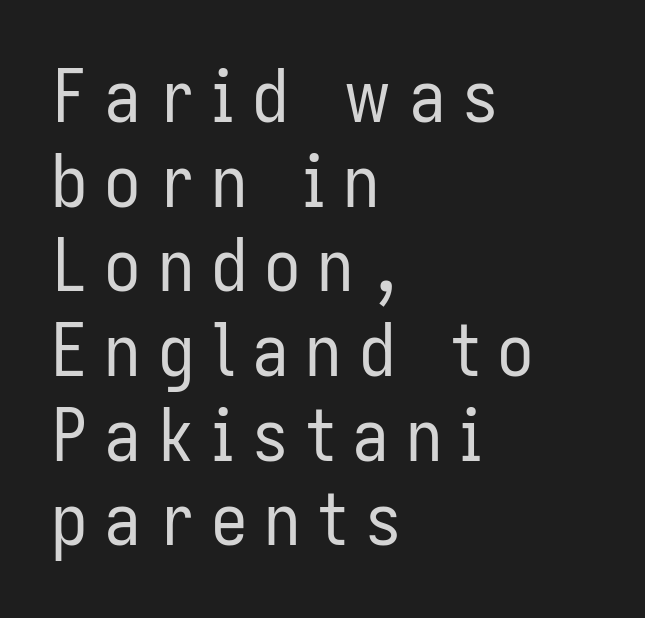
Note: no serifs on the glyphs. No letter is thick-stroked: the sample isn't bold. These lines are set flush left with a ragged right edge. Here the designer chose a conventional face with non-uniform glyph widths. Italic? Not at all — the glyphs are vertical.
